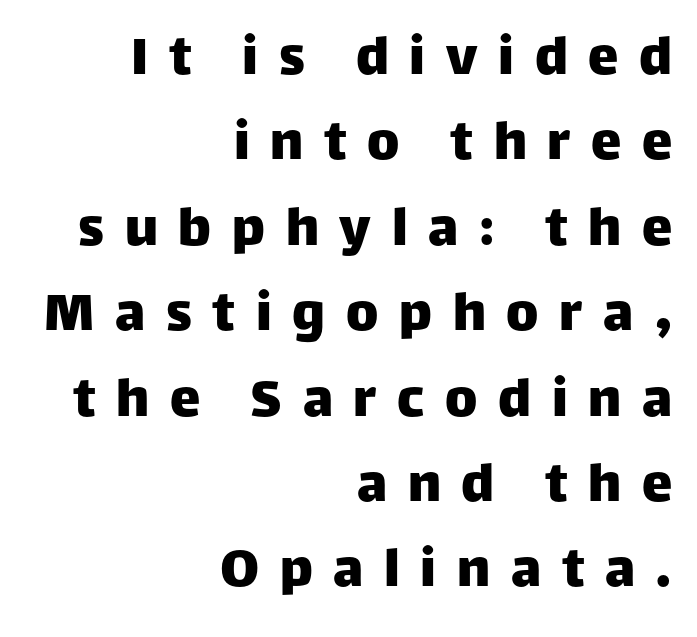
Rendered with straight, roman letterforms. The letters advance in unequal steps, a hallmark of proportional type. Words appear elongated and porous because spacing is wide. Compared with typical paragraphs, the rows here are spaced about the same. Just letters on the line, the space beneath them empty.
